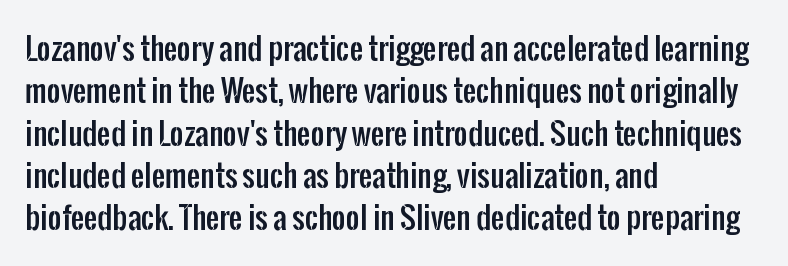
Q: Is the text italic (slanted)? A: No, it is upright.
Q: Is the typeface a serif or a sans-serif typeface? A: Sans-serif.
Q: Is the text underlined? A: No.
Q: How is the paragraph aligned? A: Left-aligned.
Q: Is the spacing between letters normal or unusually wide? A: Normal.
Q: Is the spacing between lines tight, normal or loose? A: Normal.
Q: Width (condensed, normal, or wide)? A: Condensed.
Q: Stroke contrast? A: Low.
Q: x-height? A: Medium.
Q: Monospaced? A: No.
